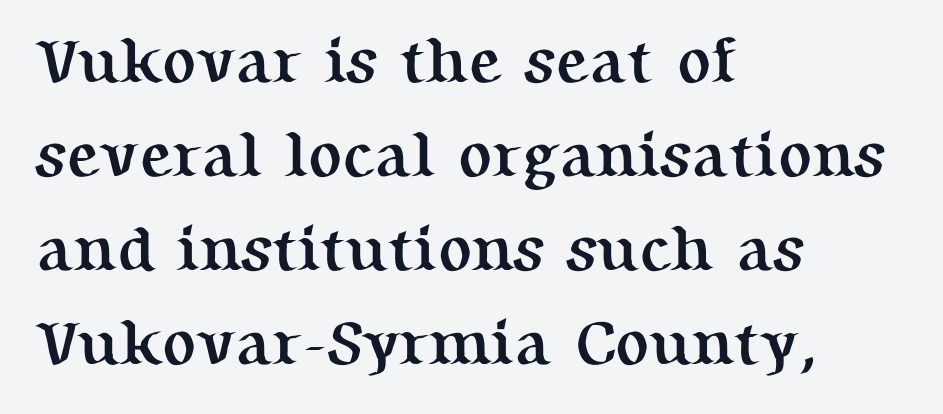
You could not count columns in this text — the font is proportionally spaced. The gap between lines stays unmarked. Type style note: has serifs. Short note: letters normally spaced. This is the regular roman posture of the typeface.
